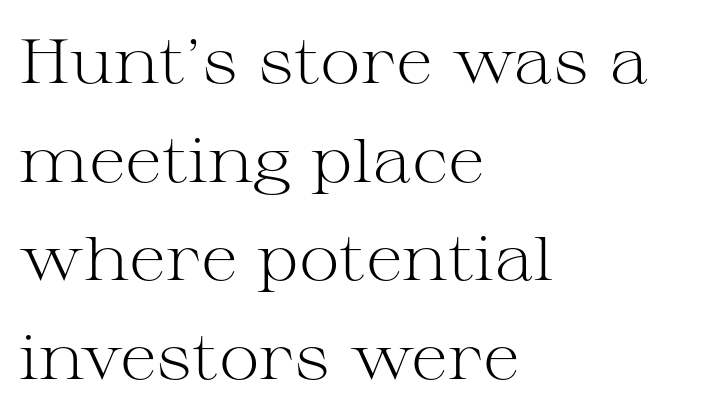
The image shows 62 px light, wide serif type, upright; set left-aligned, normal line spacing (1.59x), normal letter spacing, not underlined; medium stroke contrast and a medium x-height.
